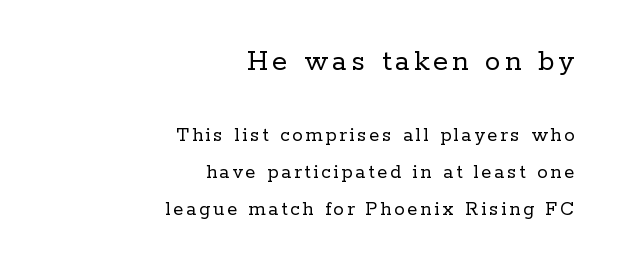
The image shows 31 px regular-weight serif type, upright; set right-aligned, line spacing 1.76x, not underlined; the first (top) block is 1.48x larger; low stroke contrast and a medium x-height.
